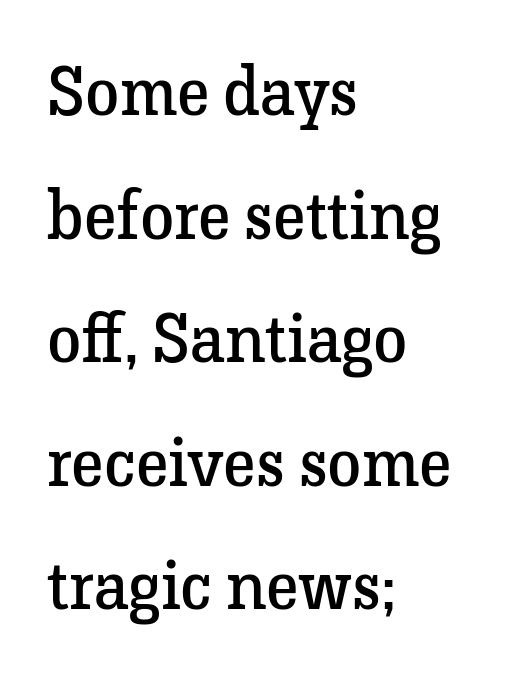
The image shows 69 px regular-weight serif type, upright; set left-aligned, line spacing 1.79x, normal letter spacing, not underlined; low stroke contrast and a medium x-height.
